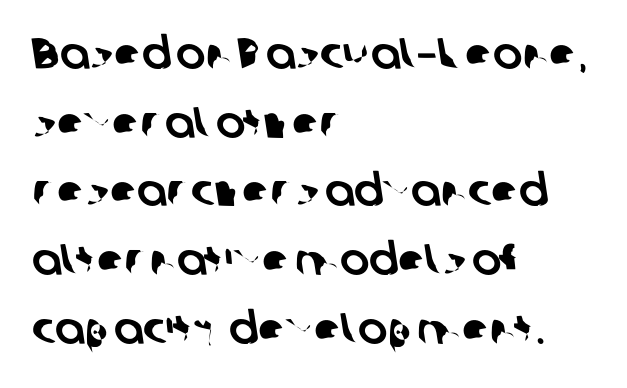
Q: Is the typeface a serif or a sans-serif typeface? A: Sans-serif.
Q: Is the text underlined? A: No.
Q: How is the paragraph aligned? A: Left-aligned.
Q: Is the spacing between letters normal or unusually wide? A: Normal.
Q: Is the spacing between lines tight, normal or loose? A: Normal.
Q: Width (condensed, normal, or wide)? A: Normal.
Q: Stroke contrast? A: Low.
Q: x-height? A: Medium.
Q: Monospaced? A: No.
